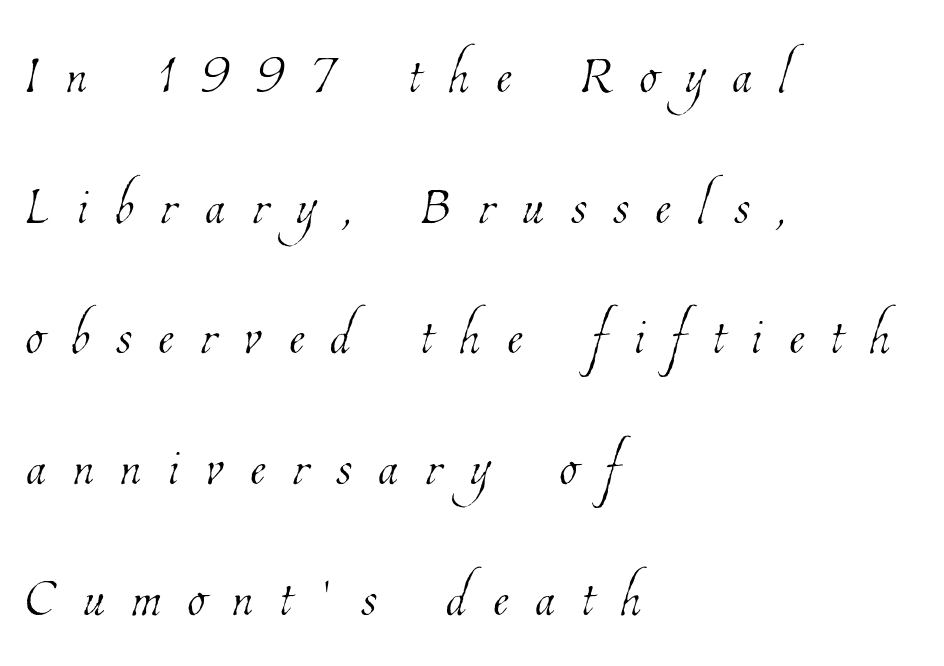
The paragraph has a hard left edge and a soft right edge. The rendering uses natural spacing where letterforms have individual widths. Compared with typical body copy, the letter spacing here is much looser. Nobody drew a line under any word here. Weight class: somewhere from thin through regular.
